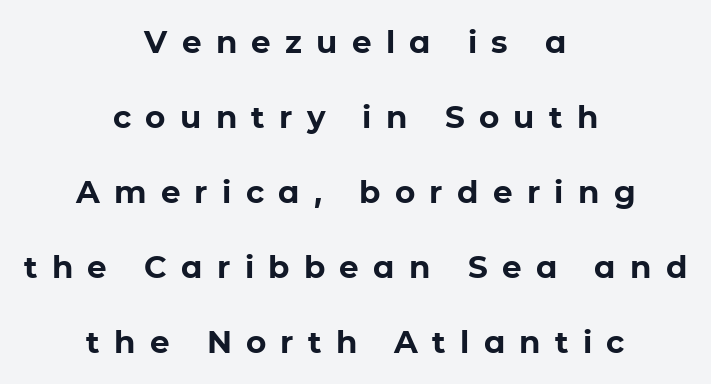
{"serif": "no", "italic": "no", "bold": "yes", "weight": "bold", "width": "normal", "stroke_contrast": "low", "x_height": "medium", "monospaced": "no", "underline": "no", "align": "center", "line_spacing": "loose", "line_spacing_ratio": 2.42, "letter_spacing": "wide", "letter_spacing_em": 0.46, "glyph_px": 31}
